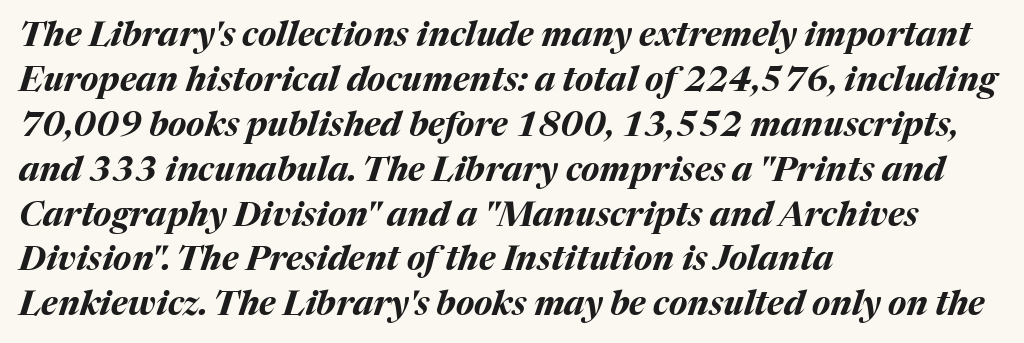
The image shows 34 px bold type, italic (leaning right); set left-aligned, normal line spacing (1.32x), normal letter spacing, not underlined; medium stroke contrast and a medium x-height.
